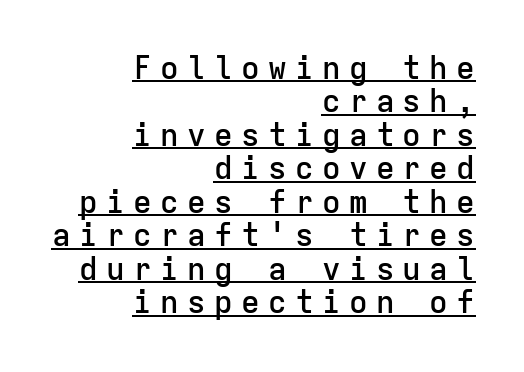
The image shows 31 px semibold sans-serif type, upright, monospaced; set right-aligned, tight line spacing (1.08x), unusually wide letter spacing (+0.27 em), underlined; low stroke contrast and a medium x-height.
